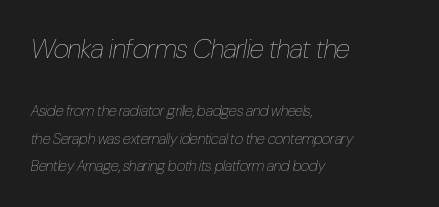
The passage shown has conventional tracking throughout. Visually the block forms a straight wall on the left and a jagged coastline on the right. Only glyphs here, with clear space below each row. The composition opens big and finishes small. This is oblique type, the kind used for emphasis or titles. Stems and bowls with no extra thickness — not bold.
